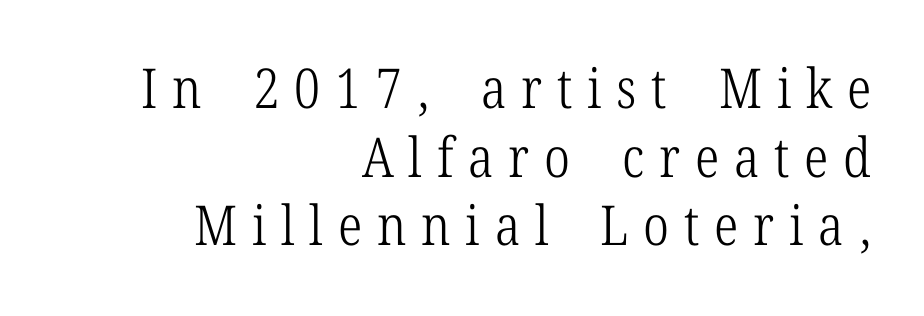
Do the characters align in a grid? No, the font is proportional. The letters are spread apart with noticeably loose tracking. Normally led — the rows are evenly, conventionally spaced. Layout note: lines flush right.
